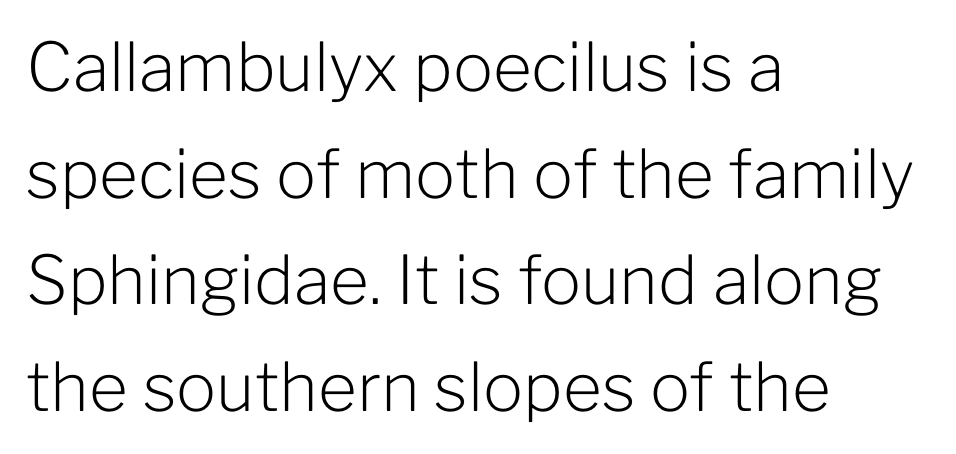
Every row of glyphs begins at an identical x-position on the left. Reading down the column, the eye jumps a familiar distance to each next line. Each stroke keeps to a modest, everyday thickness or less. Nobody touched the tracking dial on this one. In terms of posture, this sample is upright. Check where the strokes stop: nothing finishes them off — pure sans.
